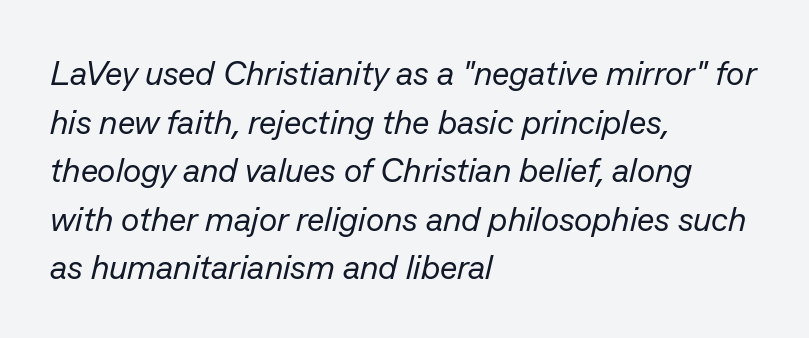
{"italic": "yes", "lean": "right", "slant_degrees": 13, "bold": "no", "weight": "regular", "width": "normal", "stroke_contrast": "low", "x_height": "medium", "monospaced": "no", "underline": "no", "align": "left", "line_spacing": "normal", "line_spacing_ratio": 1.43, "letter_spacing": "normal", "letter_spacing_em": 0.0, "glyph_px": 34}
